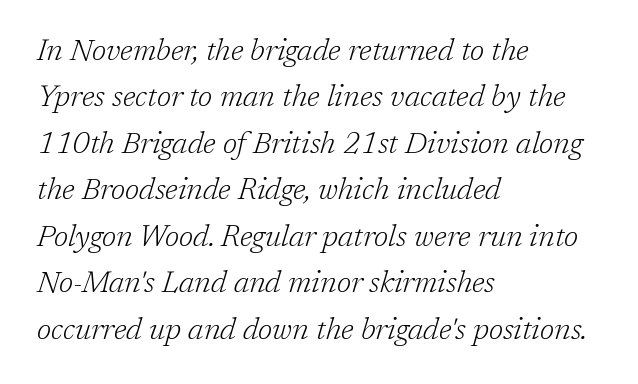
Character widths vary here, with narrow letters taking less room than wide ones. Typeset ragged right — the left edge is the straight one. A typesetter would mark this as italic. Clear beneath every line of the passage. The leading is moderate, giving the passage an even texture. Unlike a clean sans, this face finishes its strokes with serifs.
